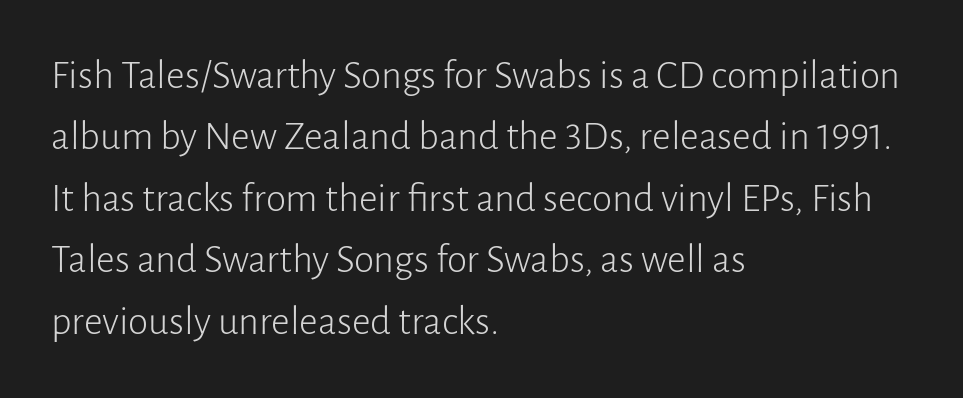
{"serif": "no", "italic": "no", "bold": "no", "weight": "light", "width": "normal", "stroke_contrast": "low", "x_height": "medium", "monospaced": "no", "underline": "no", "align": "left", "line_spacing": "normal", "line_spacing_ratio": 1.5, "letter_spacing": "normal", "letter_spacing_em": 0.0, "glyph_px": 41}
